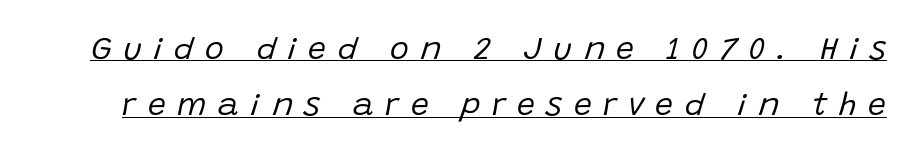
The image shows 32 px regular-weight type, italic (leaning right); set line spacing 1.76x, unusually wide letter spacing (+0.36 em), underlined; low stroke contrast and a large x-height.
